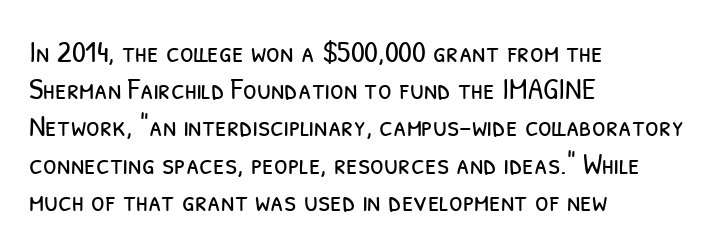
The rendering shows plain stroke endings on the letterforms — a sans-serif design. The passage shown is typed in a proportional face where columns would drift. Decoration check: the copy has no underline. Letter spacing: default.
